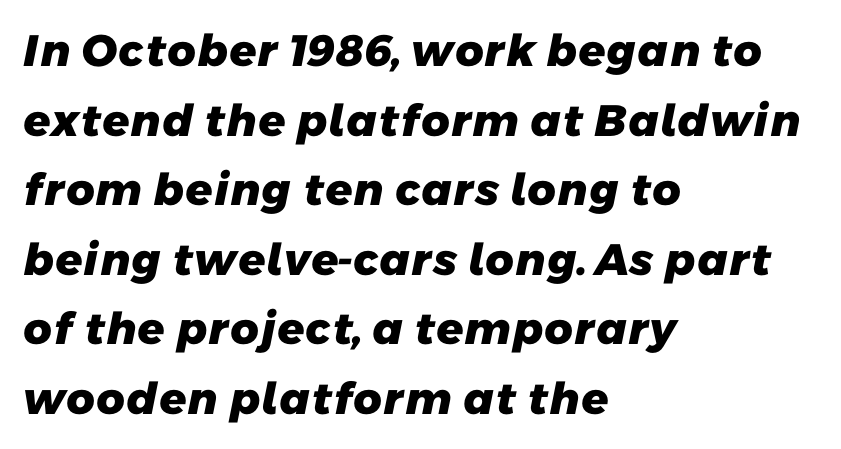
The image shows 44 px heavy sans-serif type; set left-aligned, normal line spacing (1.58x), normal letter spacing, not underlined; low stroke contrast and a medium x-height.
